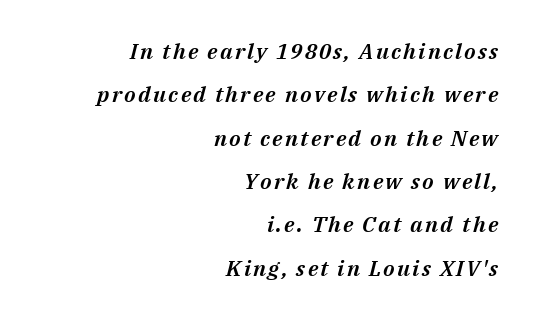
The lines are quadded right. The vertical gap from one line to the next is large. Descender tails drop into unmarked territory. This is oblique type, the kind used for emphasis or titles.
